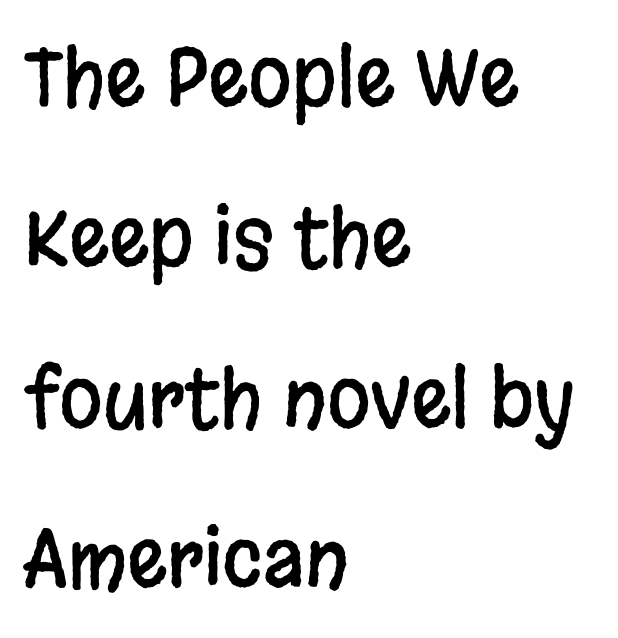
The image shows 79 px condensed sans-serif type, upright; set left-aligned, loose line spacing (2.03x), normal letter spacing, not underlined; low stroke contrast and a large x-height.
